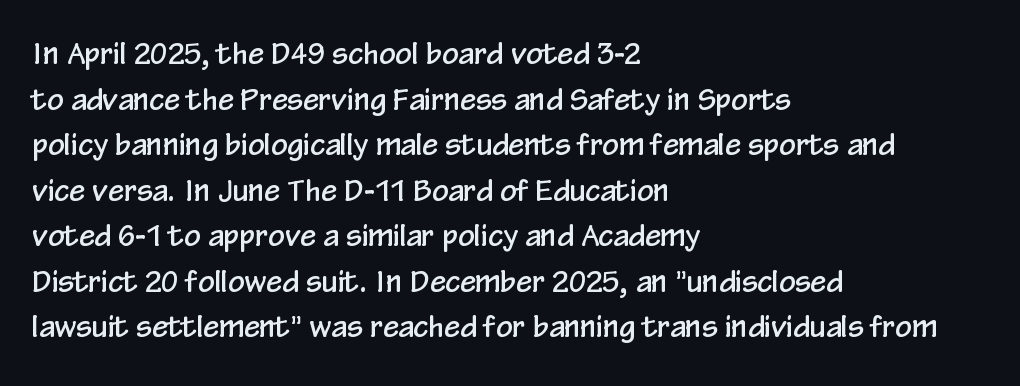
This rendering uses left alignment, leaving the right contour irregular. Is the letter spacing exaggerated? No — it looks like the ordinary default. Here the designer chose a conventional face with non-uniform glyph widths. The baseline area is clear. Nothing sits at the stroke ends, so this counts as sans-serif.
